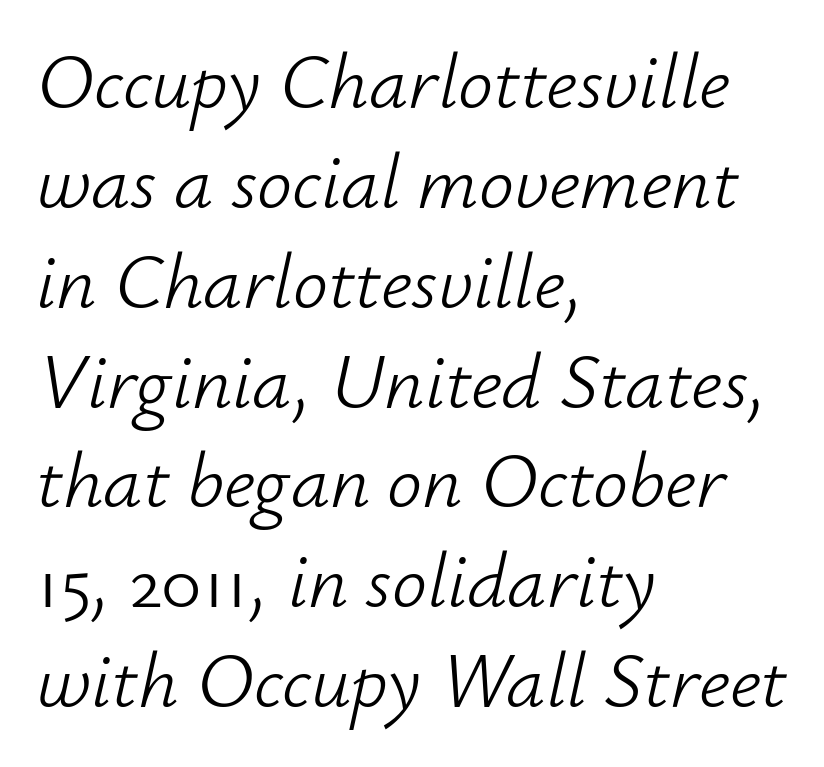
The image shows 78 px light type, italic (leaning right); set left-aligned, normal line spacing (1.28x), normal letter spacing, not underlined; low stroke contrast and a small x-height.
